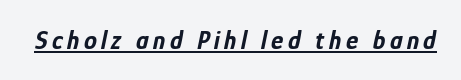
{"italic": "yes", "lean": "right", "slant_degrees": 12, "bold": "yes", "underline": "yes", "glyph_px": 26}
